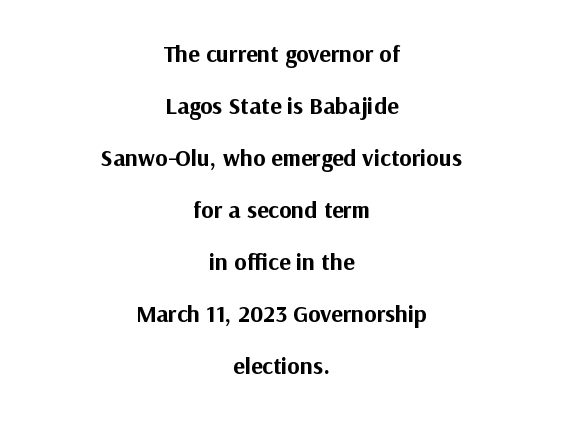
Q: Is the text bold? A: Yes.
Q: Is the text italic (slanted)? A: No, it is upright.
Q: Is the text underlined? A: No.
Q: How is the paragraph aligned? A: Centered.
Q: Is the spacing between letters normal or unusually wide? A: Normal.
Q: Is the spacing between lines tight, normal or loose? A: Loose.
